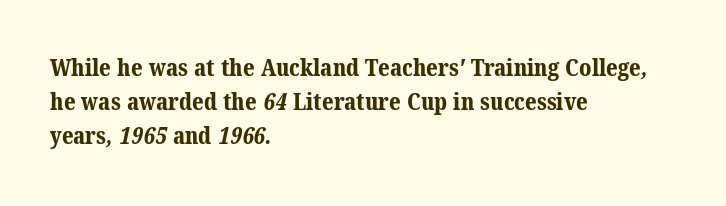
Q: Is the text bold? A: Yes.
Q: Is the text underlined? A: No.
Q: How is the paragraph aligned? A: Left-aligned.
Q: Is the spacing between letters normal or unusually wide? A: Normal.
Q: Is the spacing between lines tight, normal or loose? A: Normal.
